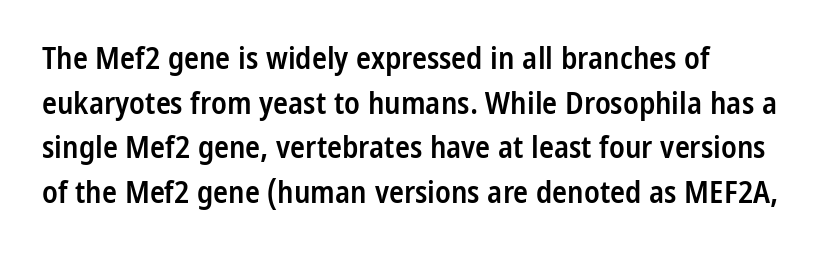
Q: Is the text bold? A: Semi-bold.
Q: Is the text italic (slanted)? A: No, it is upright.
Q: Is the typeface a serif or a sans-serif typeface? A: Sans-serif.
Q: Is the text underlined? A: No.
Q: How is the paragraph aligned? A: Left-aligned.
Q: Is the spacing between letters normal or unusually wide? A: Normal.
Q: Is the spacing between lines tight, normal or loose? A: Normal.
Q: Width (condensed, normal, or wide)? A: Condensed.
Q: Stroke contrast? A: Low.
Q: x-height? A: Medium.
Q: Monospaced? A: No.
